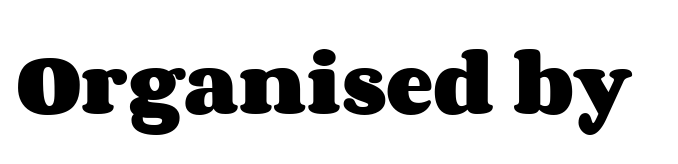
Q: Is the text bold? A: Yes.
Q: Is the text italic (slanted)? A: No, it is upright.
Q: Is the text underlined? A: No.
Q: Is the spacing between letters normal or unusually wide? A: Normal.
Q: Width (condensed, normal, or wide)? A: Wide.
Q: Stroke contrast? A: Medium.
Q: x-height? A: Large.
Q: Monospaced? A: No.
